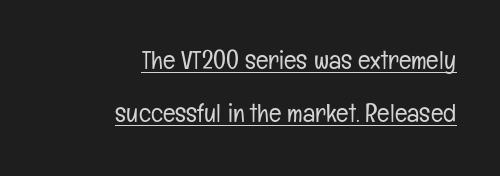
The image shows 26 px text type, upright; set right-aligned, loose line spacing (2.04x), normal letter spacing, underlined.
